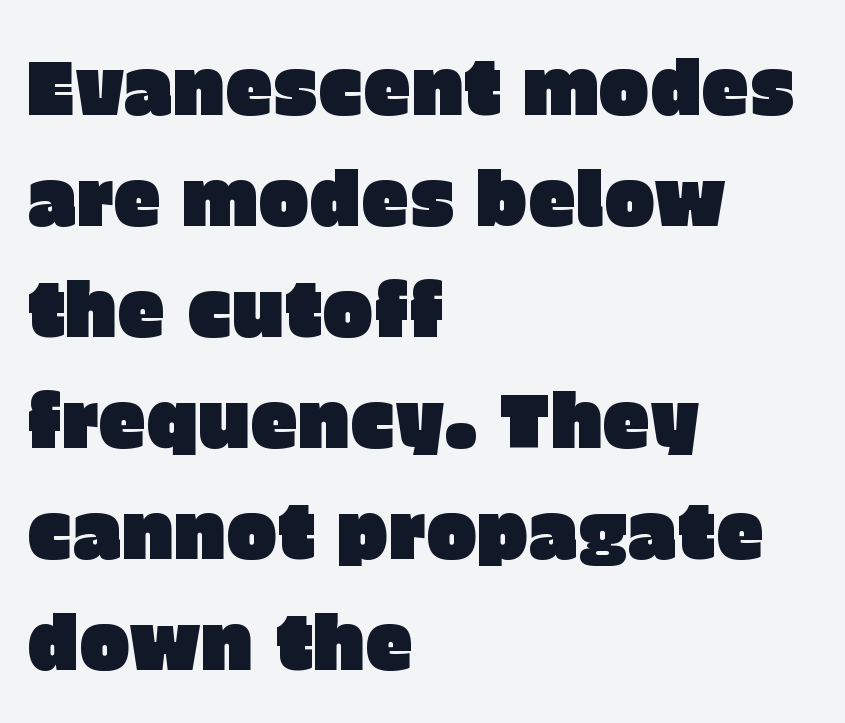
The image shows 76 px sans-serif type, upright; set left-aligned, normal line spacing (1.46x), normal letter spacing, not underlined; low stroke contrast and a large x-height.
